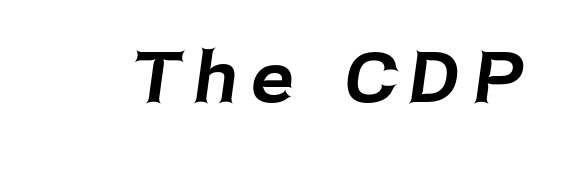
The image shows 70 px sans-serif type; set unusually wide letter spacing (+0.2 em), not underlined; low stroke contrast and a medium x-height.
